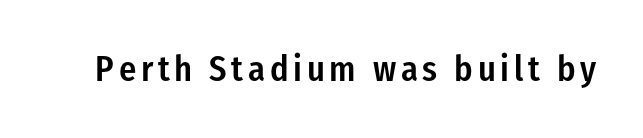
Q: Is the text bold? A: Semi-bold.
Q: Is the text italic (slanted)? A: No, it is upright.
Q: Is the typeface a serif or a sans-serif typeface? A: Sans-serif.
Q: Is the text underlined? A: No.
Q: Width (condensed, normal, or wide)? A: Condensed.
Q: Stroke contrast? A: Low.
Q: x-height? A: Medium.
Q: Monospaced? A: No.
